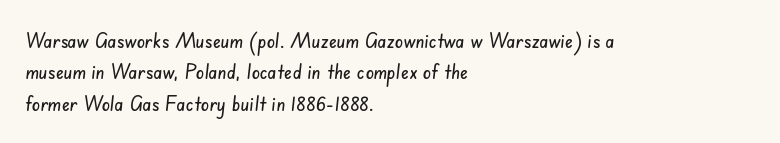
The image shows 21 px text type; set left-aligned, normal line spacing (1.5x), normal letter spacing, not underlined.
